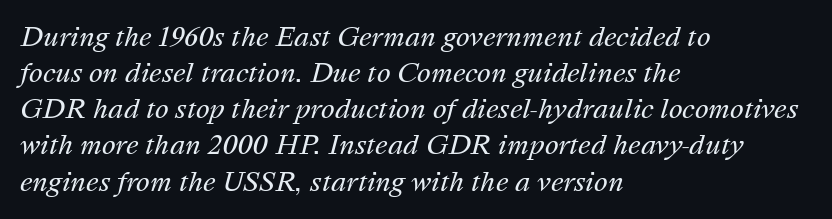
If you measured baseline to baseline, you'd find a middling distance. Stroke mass is kept to a normal reading level or below. No extra tracking has been applied to these lines. The gap between lines stays unmarked. The typesetter chose a ragged-right arrangement here. A typesetter would mark this as italic.
